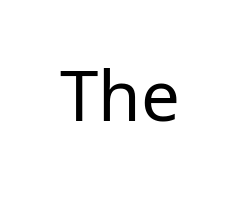
Q: Is the text bold? A: No.
Q: Is the text italic (slanted)? A: No, it is upright.
Q: Is the typeface a serif or a sans-serif typeface? A: Sans-serif.
Q: Is the text underlined? A: No.
Q: Is the spacing between letters normal or unusually wide? A: Normal.
Q: Width (condensed, normal, or wide)? A: Normal.
Q: Stroke contrast? A: Low.
Q: x-height? A: Medium.
Q: Monospaced? A: No.
